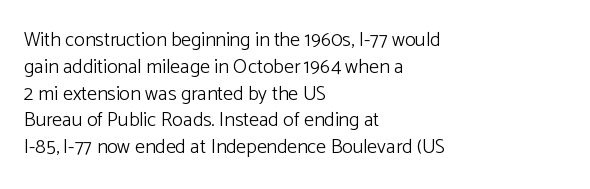
The image shows 20 px text type, upright; set left-aligned, normal line spacing (1.34x), normal letter spacing, not underlined.
